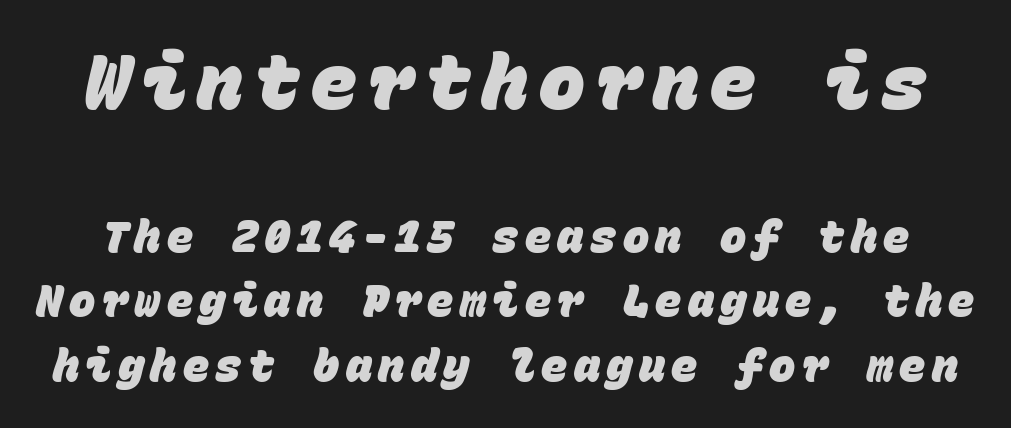
Q: Is the text bold? A: Yes.
Q: Is the typeface a serif or a sans-serif typeface? A: Sans-serif.
Q: Is the text underlined? A: No.
Q: Is the spacing between lines tight, normal or loose? A: Normal.
Q: Which block of text is set in a larger size, the first (top) or the second (bottom)? A: The first (top) one.
Q: Width (condensed, normal, or wide)? A: Normal.
Q: Stroke contrast? A: Low.
Q: x-height? A: Large.
Q: Monospaced? A: Yes.
